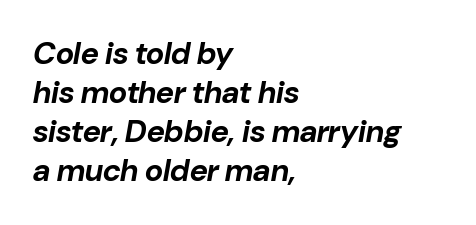
The image shows 31 px bold type, italic (leaning right); set left-aligned, normal line spacing (1.26x), normal letter spacing, not underlined; low stroke contrast and a medium x-height.
